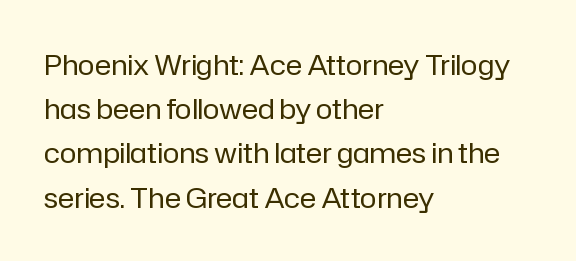
Horizontal alignment here is leftward, the default for most running prose. These lines were composed using upright roman letters. Proportional: the letters do not fall into vertical columns. Between one letter and the next there's only the usual sliver of space. The typeface has the unassuming heft of standard copy or less. The baseline area is clear.
